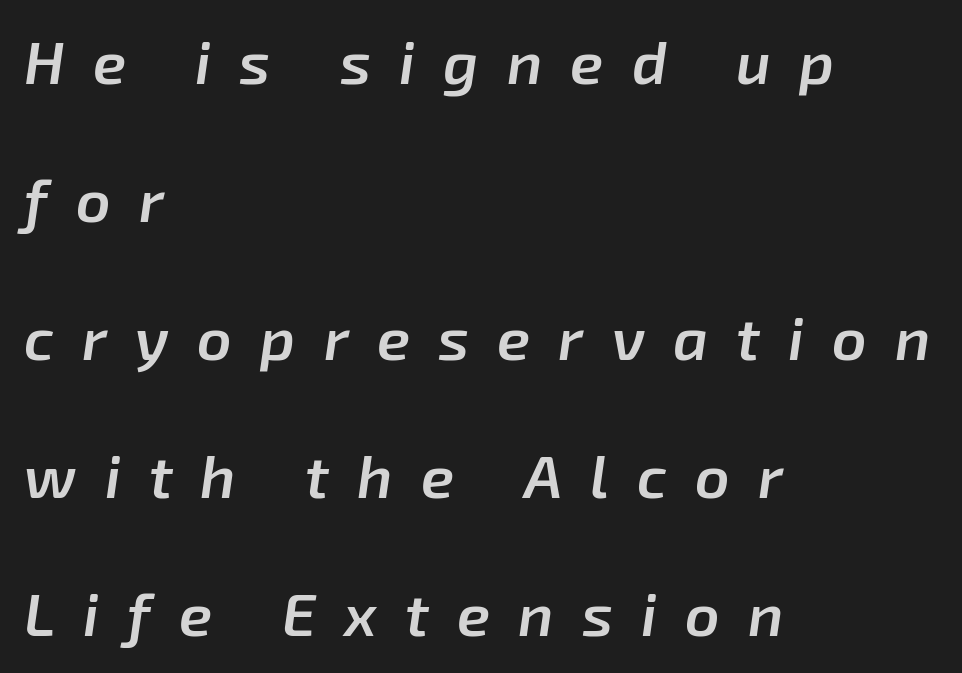
The lines are spread far apart with generous leading. Would a proofreader flag this as italicized? Yes. These lines are rendered in a variable-pitch font. Emphasis by weight is partial: semibold.
